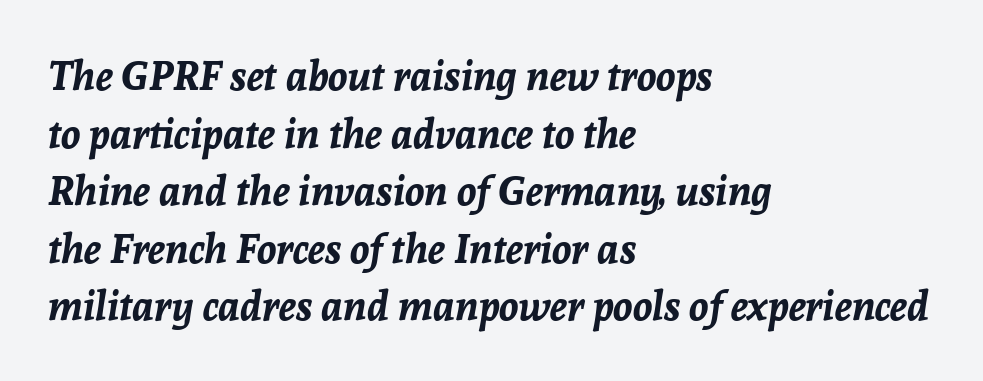
Descenders hang freely into open space. Note the varied advance widths — an 'i' is clearly narrower than an 'm'. The vertical gap from one line to the next is medium. Pretty heavy lettering here — definitely bold.
